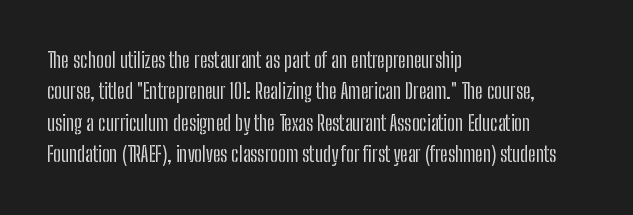
The image shows 21 px text type, upright; set left-aligned, normal line spacing (1.5x), normal letter spacing, not underlined.
